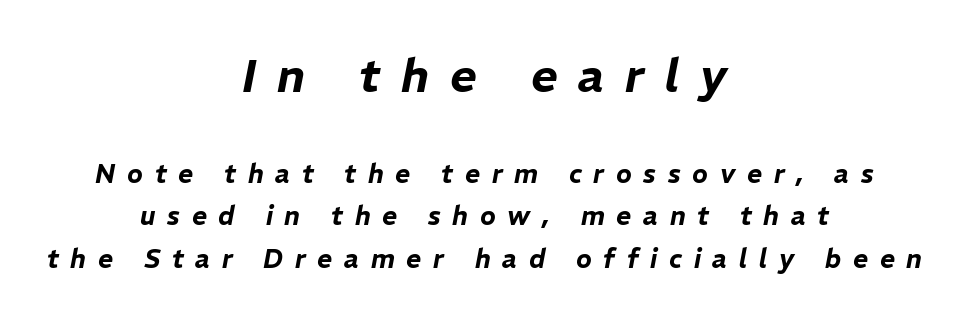
Underline: absent. Bigger letters appear in the top chunk; the bottom chunk is reduced. This block has exactly the height ordinary leading produces. A centered setting, common on invitations and titles, is used for this passage. The horizontal fit of the characters is loose and conspicuously gappy.
